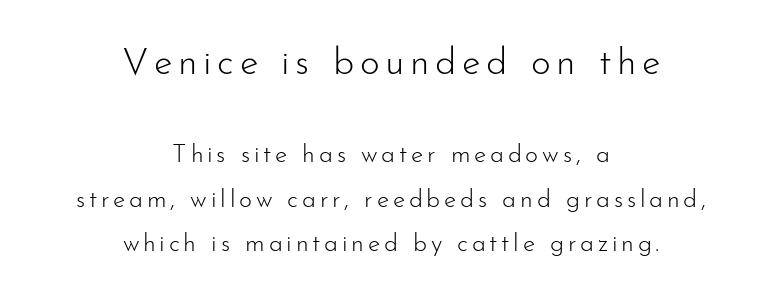
Q: Is the text bold? A: No.
Q: Is the text italic (slanted)? A: No, it is upright.
Q: Is the typeface a serif or a sans-serif typeface? A: Sans-serif.
Q: Is the text underlined? A: No.
Q: How is the paragraph aligned? A: Centered.
Q: Which block of text is set in a larger size, the first (top) or the second (bottom)? A: The first (top) one.
Q: Width (condensed, normal, or wide)? A: Normal.
Q: Stroke contrast? A: Low.
Q: x-height? A: Small.
Q: Monospaced? A: No.
